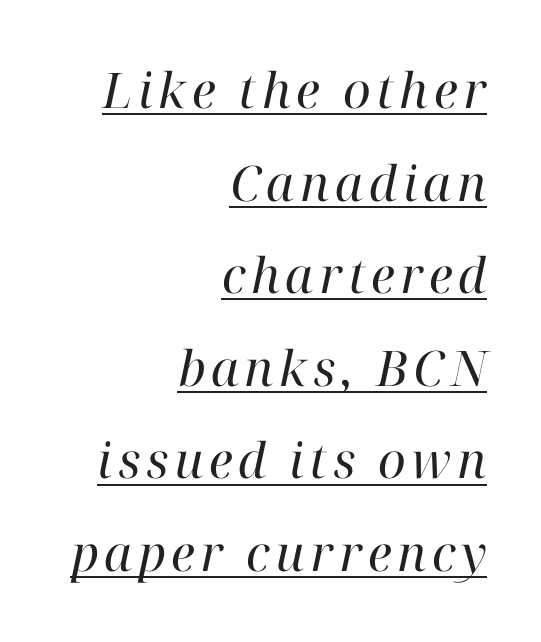
Q: Is the text bold? A: No.
Q: Is the text italic (slanted)? A: Yes, it leans right by about 12 degrees.
Q: Is the typeface a serif or a sans-serif typeface? A: Serif.
Q: Is the text underlined? A: Yes.
Q: How is the paragraph aligned? A: Right-aligned.
Q: Width (condensed, normal, or wide)? A: Normal.
Q: Stroke contrast? A: High.
Q: x-height? A: Medium.
Q: Monospaced? A: No.
